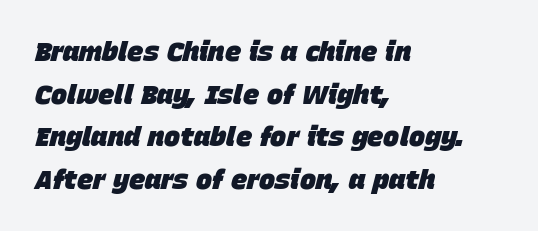
The image shows 27 px bold type, italic (leaning right); set left-aligned, normal line spacing (1.58x), normal letter spacing, not underlined.
